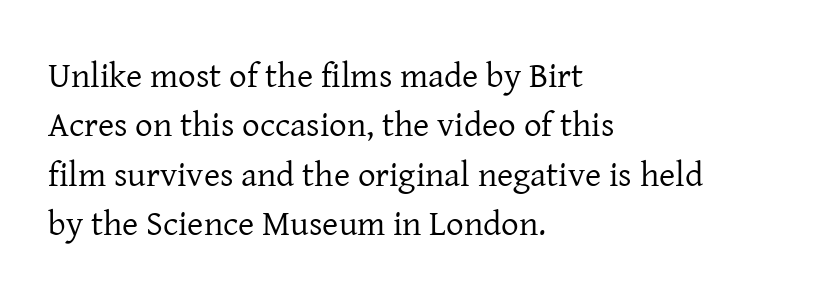
{"serif": "yes", "italic": "no", "bold": "no", "weight": "regular", "width": "normal", "stroke_contrast": "low", "x_height": "medium", "monospaced": "no", "underline": "no", "align": "left", "line_spacing": "normal", "line_spacing_ratio": 1.41, "letter_spacing": "normal", "letter_spacing_em": 0.0, "glyph_px": 35}
